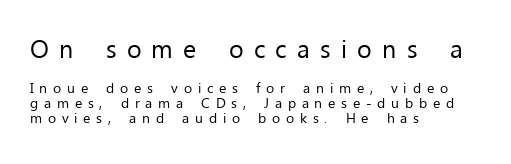
Q: Is the text bold? A: No.
Q: Is the text italic (slanted)? A: No, it is upright.
Q: Is the text underlined? A: No.
Q: How is the paragraph aligned? A: Left-aligned.
Q: Is the spacing between letters normal or unusually wide? A: Unusually wide.
Q: Is the spacing between lines tight, normal or loose? A: Tight.
Q: Which block of text is set in a larger size, the first (top) or the second (bottom)? A: The first (top) one.
